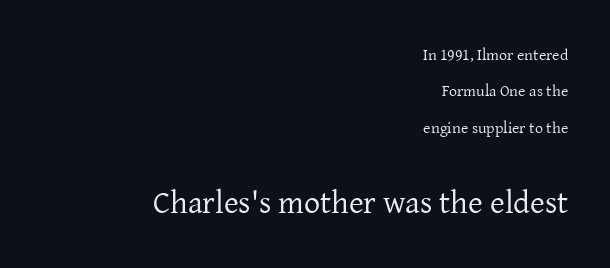
The image shows 32 px regular-weight serif type, upright; set right-aligned, loose line spacing (2.28x), normal letter spacing, not underlined; the second (bottom) block is 2.0x larger; low stroke contrast and a medium x-height.
